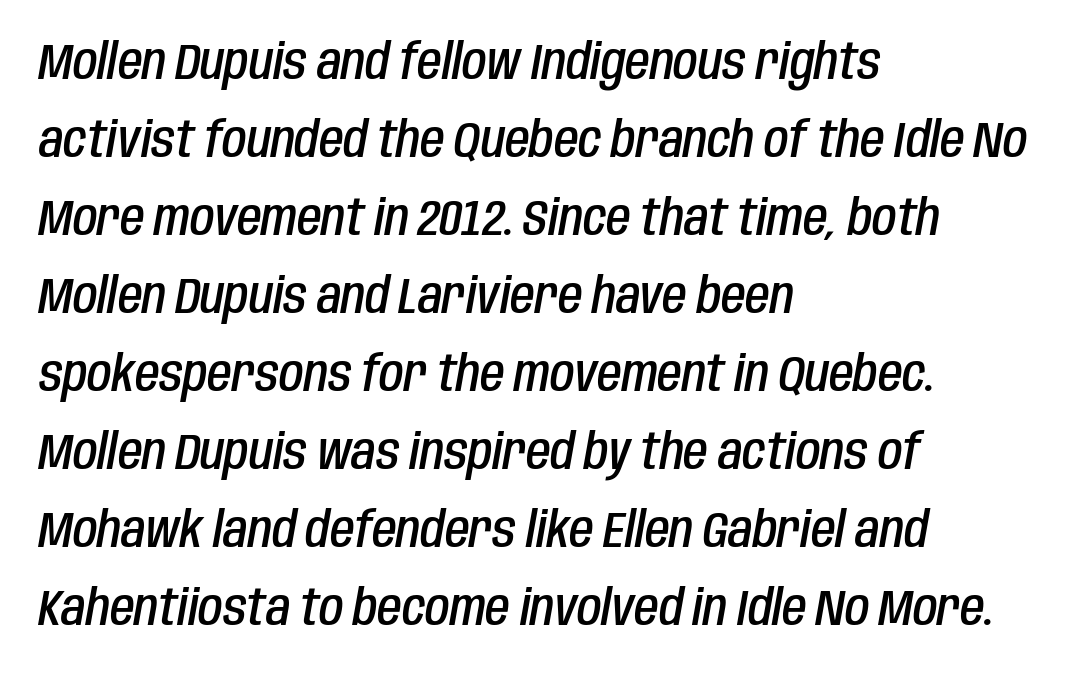
Q: Is the text bold? A: Semi-bold.
Q: Is the text italic (slanted)? A: Yes, it leans right by about 10 degrees.
Q: Is the text underlined? A: No.
Q: How is the paragraph aligned? A: Left-aligned.
Q: Is the spacing between letters normal or unusually wide? A: Normal.
Q: Is the spacing between lines tight, normal or loose? A: Normal.
Q: Width (condensed, normal, or wide)? A: Condensed.
Q: Stroke contrast? A: Low.
Q: x-height? A: Large.
Q: Monospaced? A: No.
